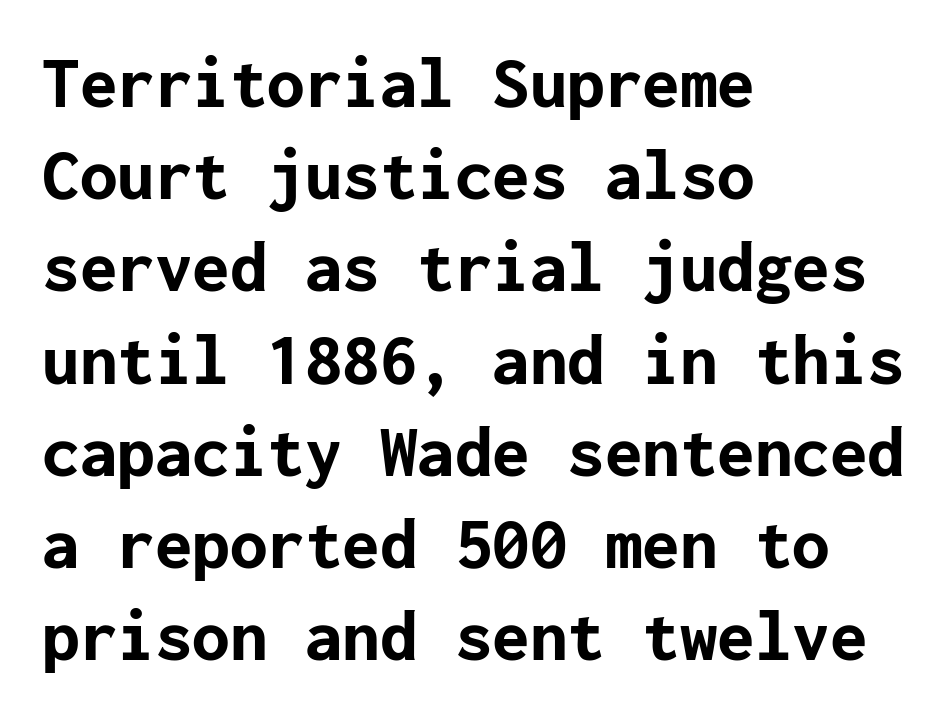
{"serif": "no", "italic": "no", "bold": "yes", "weight": "bold", "width": "normal", "stroke_contrast": "low", "x_height": "medium", "underline": "no", "align": "left", "line_spacing_ratio": 1.23, "letter_spacing": "normal", "letter_spacing_em": 0.0, "glyph_px": 75}
